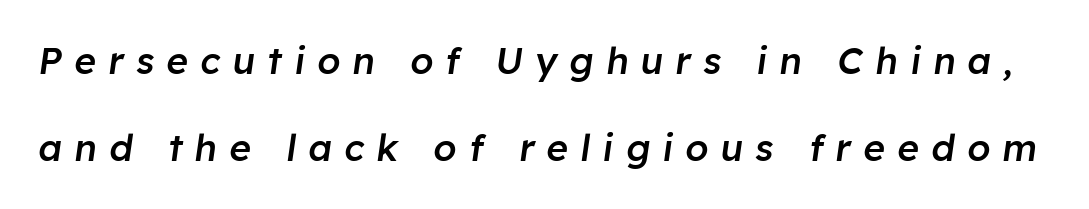
Observe the lean: these are italic letterforms. These words are printed semibold, heavier than regular yet not bold. The foot of each line stays bare and open. Summary of vertical rhythm: relaxed, with wide interline spacing.
